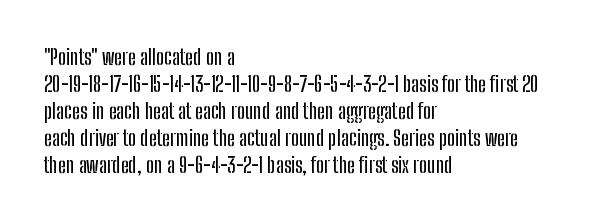
Q: Is the text italic (slanted)? A: No, it is upright.
Q: Is the text underlined? A: No.
Q: How is the paragraph aligned? A: Left-aligned.
Q: Is the spacing between letters normal or unusually wide? A: Normal.
Q: Is the spacing between lines tight, normal or loose? A: Normal.
